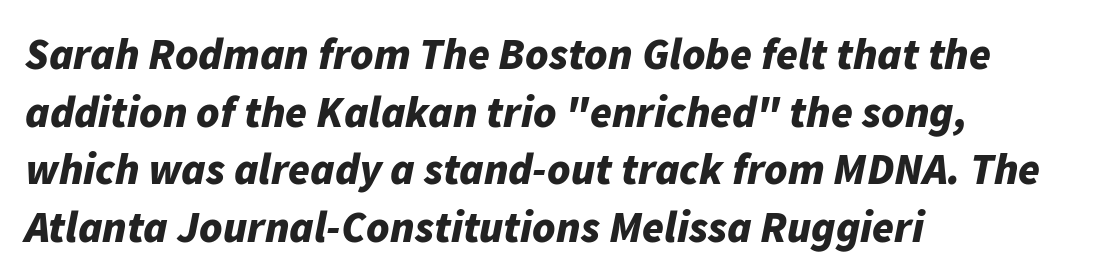
Q: Is the text bold? A: Yes.
Q: Is the text italic (slanted)? A: Yes, it leans right by about 11 degrees.
Q: Is the text underlined? A: No.
Q: How is the paragraph aligned? A: Left-aligned.
Q: Is the spacing between letters normal or unusually wide? A: Normal.
Q: Is the spacing between lines tight, normal or loose? A: Normal.
Q: Width (condensed, normal, or wide)? A: Normal.
Q: Stroke contrast? A: Low.
Q: x-height? A: Medium.
Q: Monospaced? A: No.
